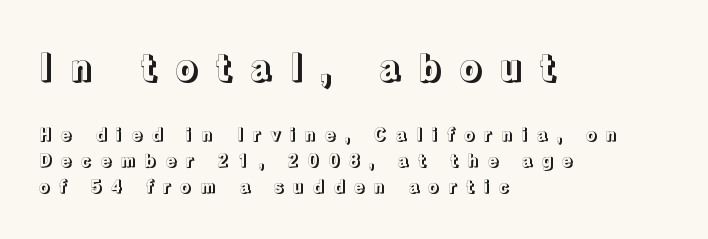
The foot of each line stays bare and open. The upper block of text is set noticeably larger than the block beneath it. Which margin do the lines hug? The left one — the right edge is uneven. The rendering uses a moderate line-height, typical for paragraphs.
